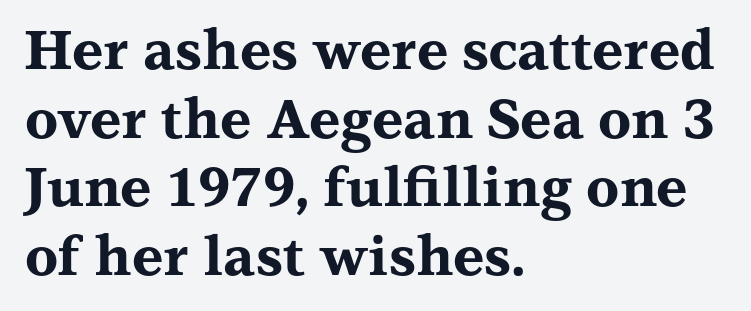
The space directly below the letters is spotless. Words appear dense and cohesive because spacing is normal. Rendered with straight, roman letterforms. This block has exactly the height ordinary leading produces. Spacing verdict: proportional, widths tailored to each character. Compared with an ordinary text face, these strokes are far heavier — a full bold.
